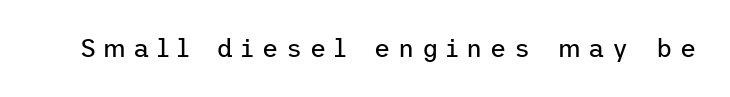
{"italic": "no", "bold": "no", "underline": "no", "letter_spacing": "wide", "letter_spacing_em": 0.31, "glyph_px": 25}
